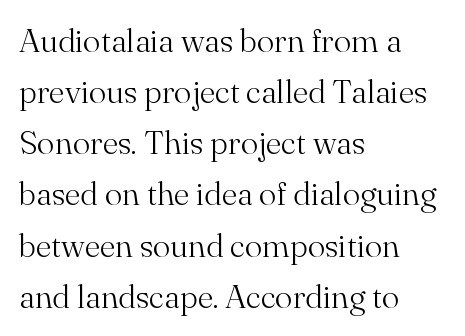
Varying glyph widths throughout — classic text-font behaviour. The words here are not underlined. The type family on display is of the serif kind. The block of text has a typical density, with ordinary space between rows. Each line starts at the same left margin while the right side varies.
